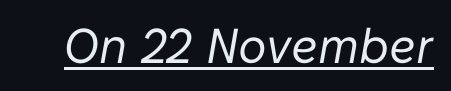
The image shows 49 px regular-weight type, italic (leaning right); set normal letter spacing, underlined; low stroke contrast and a medium x-height.
